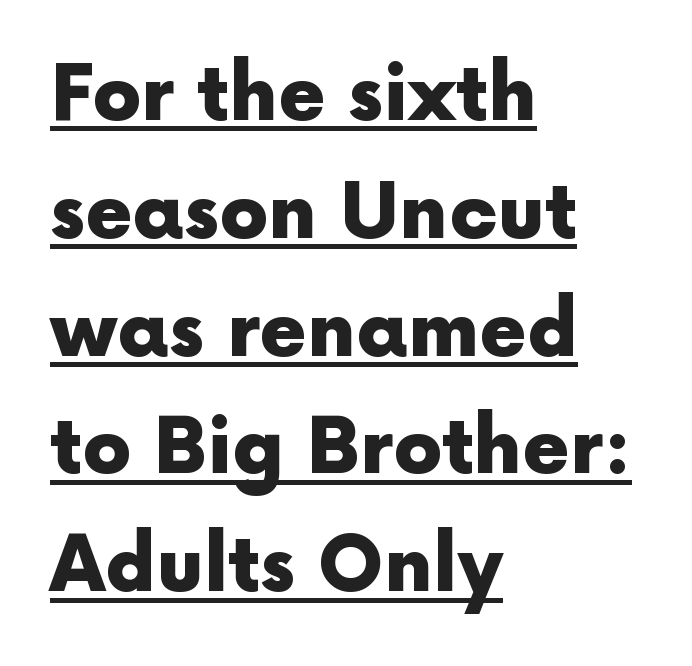
Q: Is the text bold? A: Yes.
Q: Is the text italic (slanted)? A: No, it is upright.
Q: Is the typeface a serif or a sans-serif typeface? A: Sans-serif.
Q: Is the text underlined? A: Yes.
Q: How is the paragraph aligned? A: Left-aligned.
Q: Is the spacing between letters normal or unusually wide? A: Normal.
Q: Is the spacing between lines tight, normal or loose? A: Normal.
Q: Width (condensed, normal, or wide)? A: Normal.
Q: x-height? A: Medium.
Q: Monospaced? A: No.
